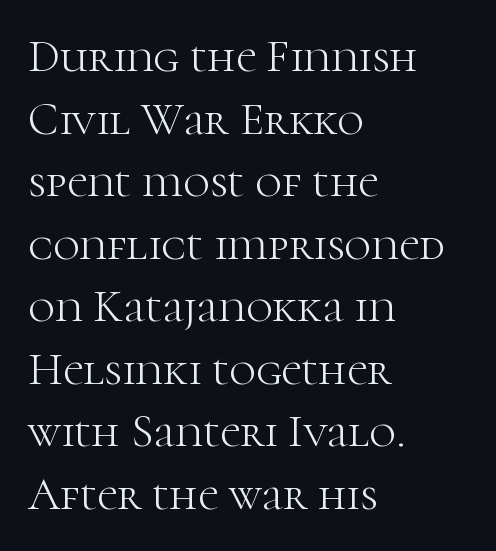
The image shows 46 px light serif type, upright; set left-aligned, normal line spacing (1.36x), normal letter spacing, not underlined; high stroke contrast and a medium x-height.
